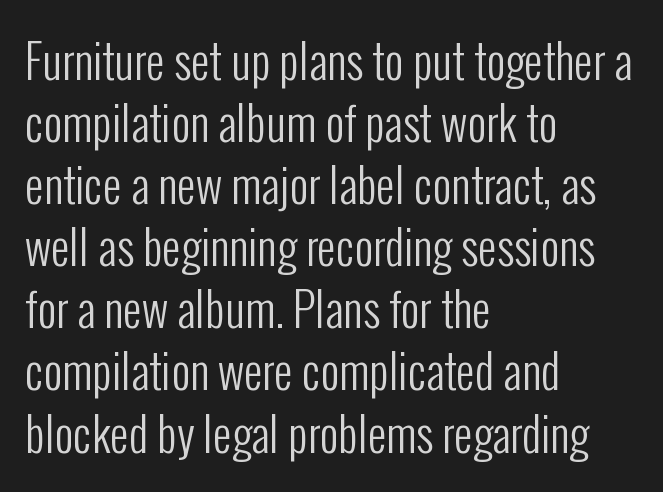
{"serif": "no", "italic": "no", "bold": "no", "weight": "regular", "width": "condensed", "stroke_contrast": "low", "x_height": "medium", "monospaced": "no", "underline": "no", "align": "left", "line_spacing": "normal", "line_spacing_ratio": 1.35, "letter_spacing": "normal", "letter_spacing_em": 0.0, "glyph_px": 46}
